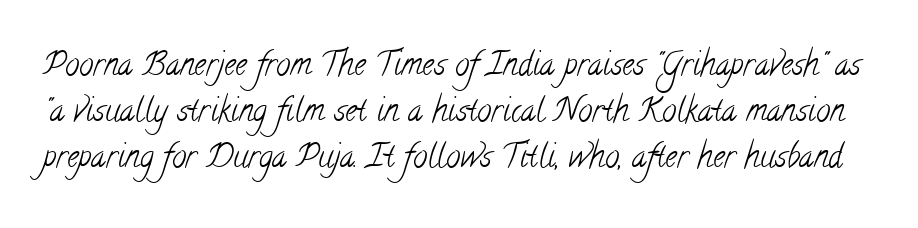
{"serif": "yes", "bold": "no", "weight": "light", "width": "condensed", "stroke_contrast": "low", "x_height": "small", "monospaced": "no", "underline": "no", "line_spacing": "normal", "line_spacing_ratio": 1.43, "letter_spacing": "normal", "letter_spacing_em": 0.0, "glyph_px": 32}
